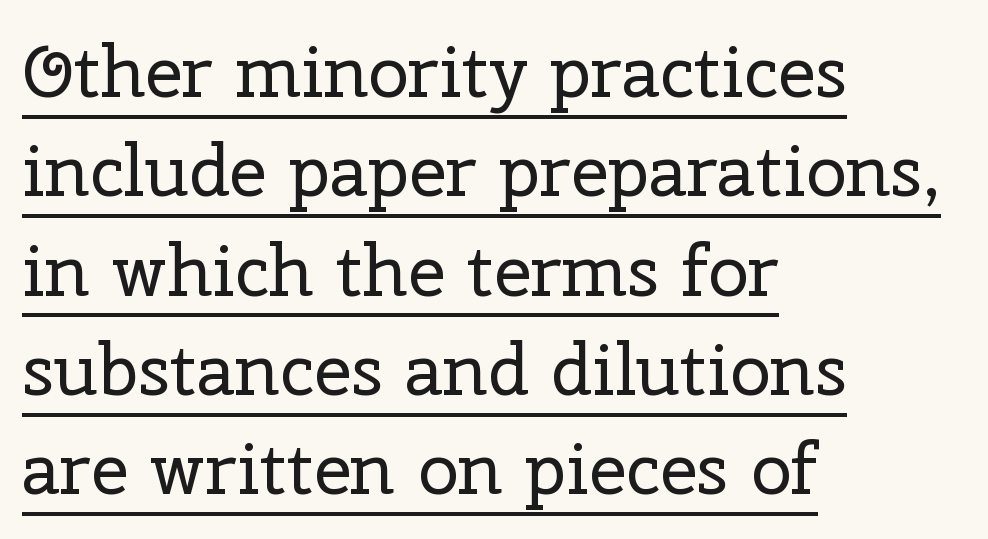
Characters remain perfectly vertical along every line. Descenders here cross a horizontal rule under the line. Caption: standard tracking, unaltered. Each letter keeps its own natural width here, so spacing adapts to shape. Is the stroke heavy? The answer is a plain regular-or-lighter.
